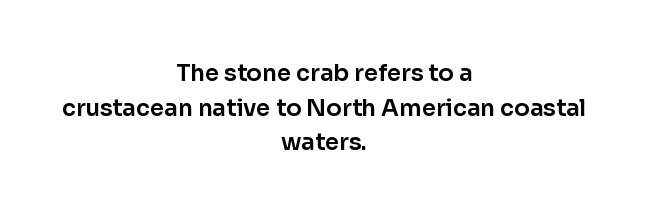
The image shows 23 px text type, upright; set centered, normal line spacing (1.51x), normal letter spacing, not underlined.
